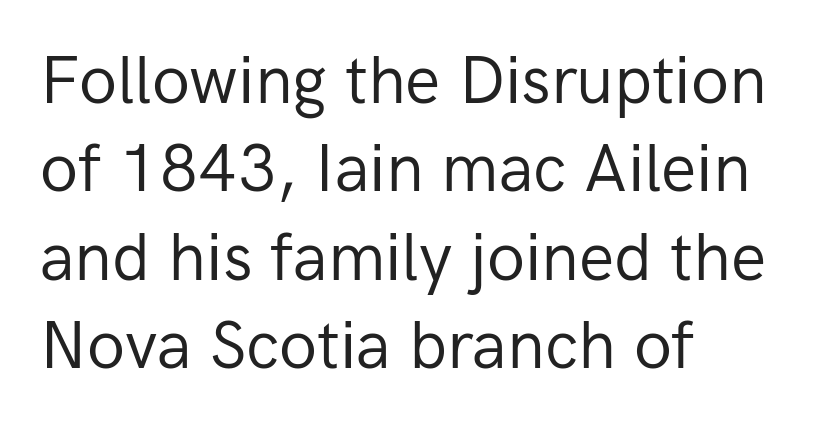
Q: Is the text bold? A: No.
Q: Is the text italic (slanted)? A: No, it is upright.
Q: Is the typeface a serif or a sans-serif typeface? A: Sans-serif.
Q: Is the text underlined? A: No.
Q: How is the paragraph aligned? A: Left-aligned.
Q: Is the spacing between letters normal or unusually wide? A: Normal.
Q: Is the spacing between lines tight, normal or loose? A: Normal.
Q: Width (condensed, normal, or wide)? A: Normal.
Q: Stroke contrast? A: Low.
Q: x-height? A: Medium.
Q: Monospaced? A: No.
